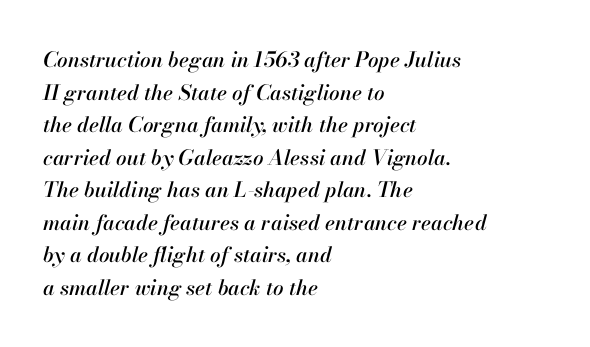
Q: Is the text italic (slanted)? A: Yes, it leans right by about 13 degrees.
Q: Is the text underlined? A: No.
Q: How is the paragraph aligned? A: Left-aligned.
Q: Is the spacing between letters normal or unusually wide? A: Normal.
Q: Is the spacing between lines tight, normal or loose? A: Normal.
